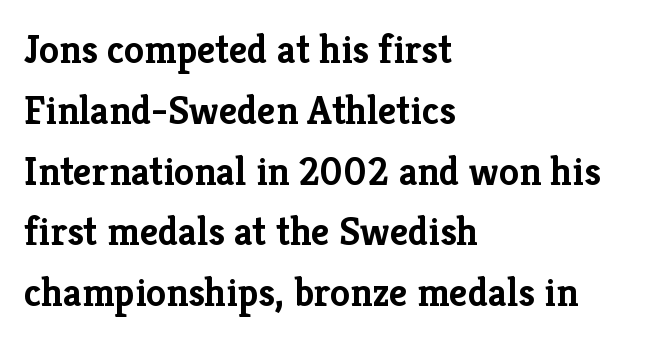
{"serif": "yes", "italic": "no", "bold": "yes", "weight": "semibold", "width": "normal", "stroke_contrast": "low", "x_height": "medium", "monospaced": "no", "underline": "no", "align": "left", "line_spacing": "normal", "line_spacing_ratio": 1.52, "letter_spacing": "normal", "letter_spacing_em": 0.0, "glyph_px": 40}
